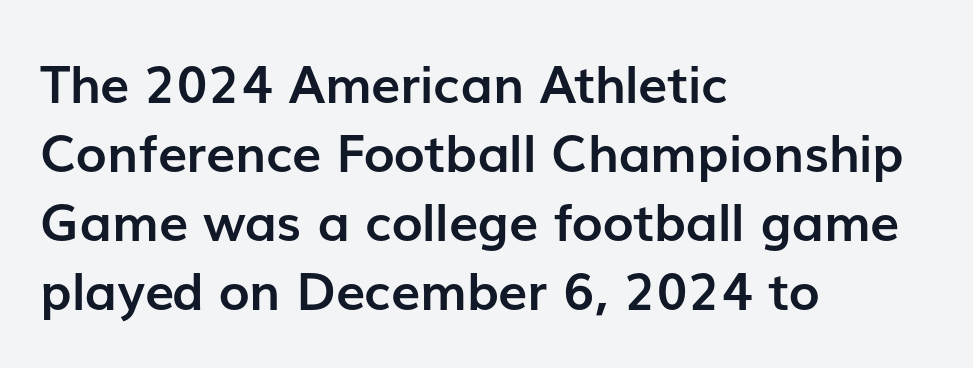
Q: Is the text bold? A: Yes.
Q: Is the text italic (slanted)? A: No, it is upright.
Q: Is the typeface a serif or a sans-serif typeface? A: Sans-serif.
Q: Is the text underlined? A: No.
Q: How is the paragraph aligned? A: Left-aligned.
Q: Is the spacing between letters normal or unusually wide? A: Normal.
Q: Is the spacing between lines tight, normal or loose? A: Normal.
Q: Width (condensed, normal, or wide)? A: Normal.
Q: Stroke contrast? A: Low.
Q: x-height? A: Medium.
Q: Monospaced? A: No.
